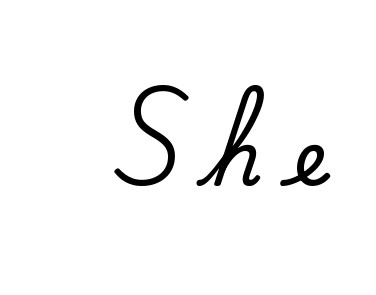
Observe the wide spacing: letters keep a clear distance from each other. What kind of face is this? One with serifs. The glyphs are unaccompanied by any horizontal stroke below them. Each letter keeps its own natural width here, so spacing adapts to shape.
